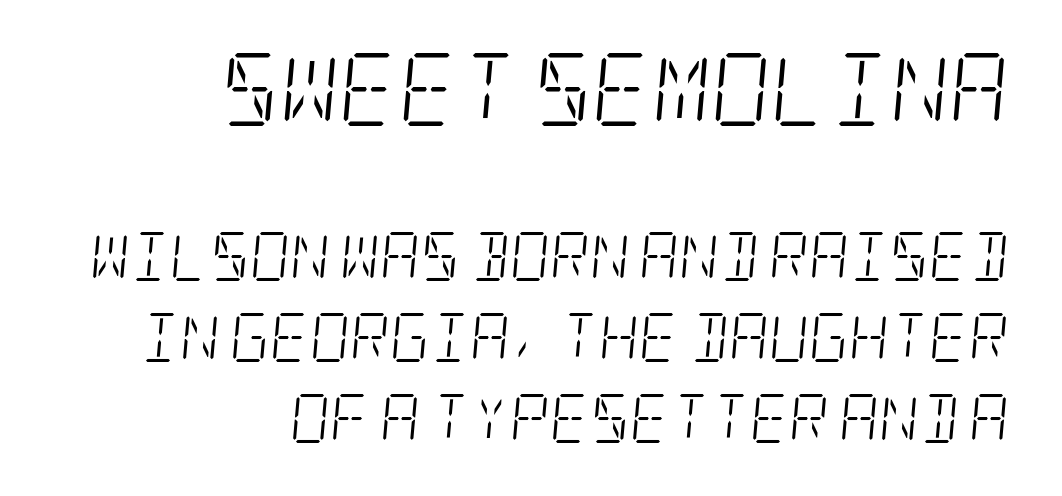
Q: Is the text bold? A: No.
Q: Is the text italic (slanted)? A: Yes, it leans right by about 5 degrees.
Q: Is the typeface a serif or a sans-serif typeface? A: Serif.
Q: Is the text underlined? A: No.
Q: How is the paragraph aligned? A: Right-aligned.
Q: Is the spacing between letters normal or unusually wide? A: Normal.
Q: Is the spacing between lines tight, normal or loose? A: Normal.
Q: Which block of text is set in a larger size, the first (top) or the second (bottom)? A: The first (top) one.
Q: Width (condensed, normal, or wide)? A: Condensed.
Q: Stroke contrast? A: Low.
Q: x-height? A: Large.
